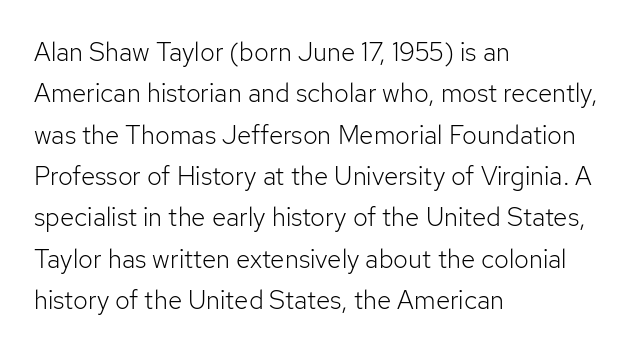
{"italic": "no", "bold": "no", "underline": "no", "align": "left", "line_spacing": "normal", "line_spacing_ratio": 1.59, "letter_spacing": "normal", "letter_spacing_em": 0.0, "glyph_px": 26}
